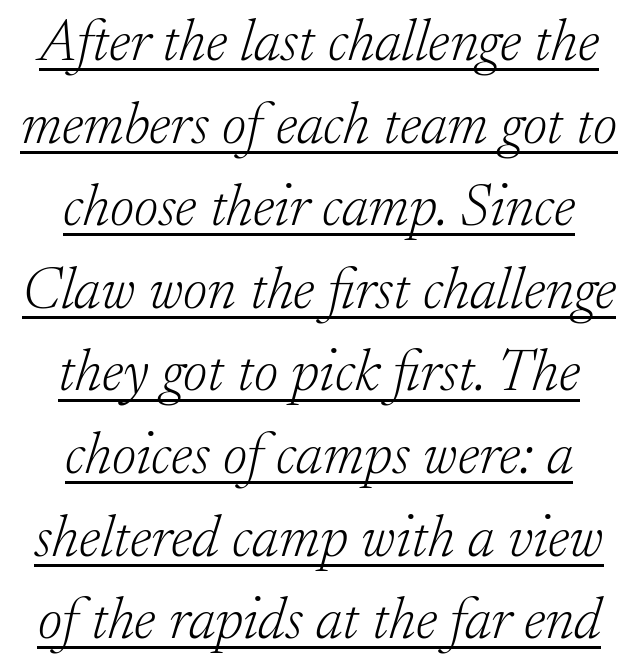
The image shows 59 px light serif type, italic (leaning right); set centered, normal line spacing (1.4x), normal letter spacing, underlined; low stroke contrast and a small x-height.
